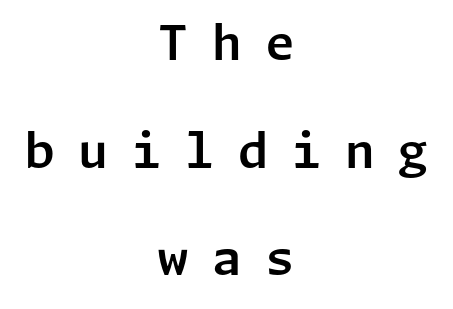
Q: Is the text italic (slanted)? A: No, it is upright.
Q: Is the typeface a serif or a sans-serif typeface? A: Sans-serif.
Q: Is the text underlined? A: No.
Q: How is the paragraph aligned? A: Centered.
Q: Is the spacing between letters normal or unusually wide? A: Unusually wide.
Q: Is the spacing between lines tight, normal or loose? A: Loose.
Q: Width (condensed, normal, or wide)? A: Normal.
Q: Stroke contrast? A: Low.
Q: x-height? A: Medium.
